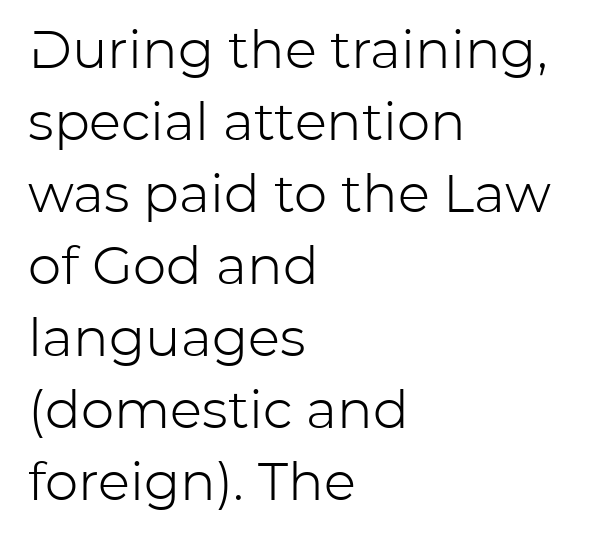
{"serif": "no", "italic": "no", "bold": "no", "weight": "light", "width": "normal", "stroke_contrast": "low", "x_height": "medium", "monospaced": "no", "underline": "no", "align": "left", "line_spacing": "normal", "line_spacing_ratio": 1.36, "letter_spacing": "normal", "letter_spacing_em": 0.0, "glyph_px": 53}
